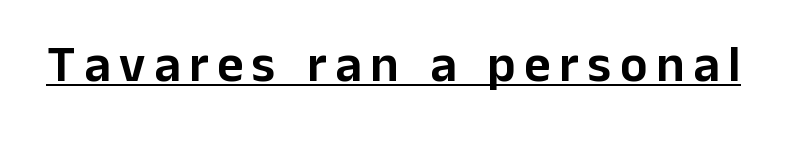
{"serif": "no", "italic": "no", "width": "normal", "stroke_contrast": "low", "x_height": "medium", "monospaced": "no", "underline": "yes", "glyph_px": 51}
